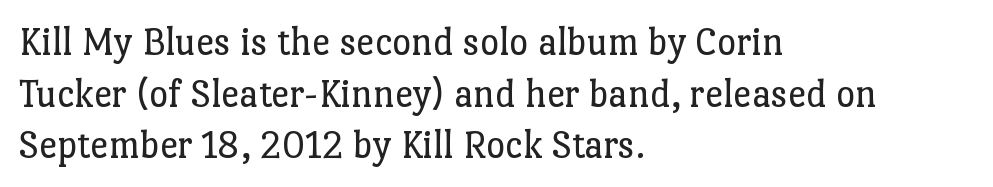
The typography opts for an upright posture over an oblique one. The face looks like a standard text weight, possibly lighter. Serif or sans? Serif — the stroke terminals have little feet. Baseline-to-baseline distance is the conventional proportion of letter height. The rendering keeps characters at their native spacing. This sample is left-justified, so line endings fall wherever the words run out.
